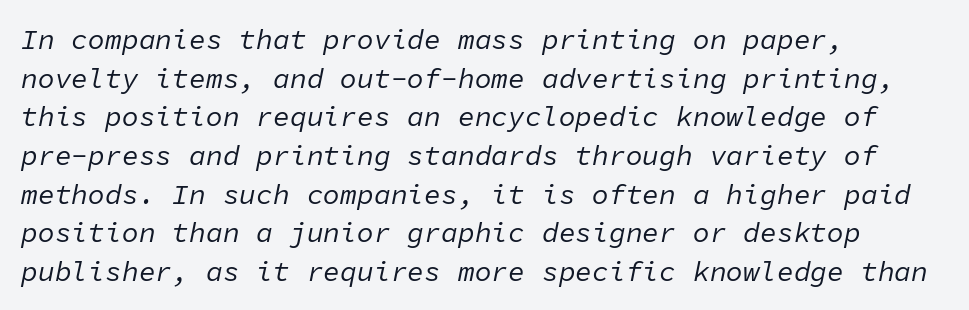
This rendering leaves character spacing at its baseline value. Line starts are locked; line ends wander. An italicized treatment has been applied to the whole sample. The passage shown is typed in a monospace face where columns stay perfectly aligned.
